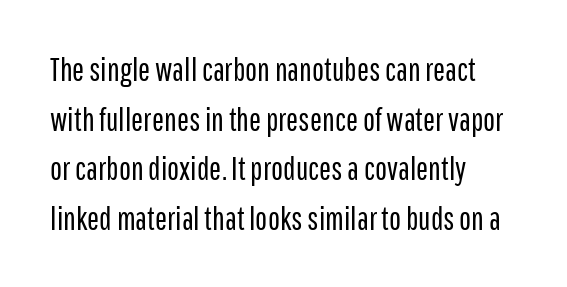
In terms of letterform style, serifs are entirely absent. Does the copy run flush right? No — it runs flush left. Is this a heavy cut? Hardly; it is regular or lighter. The letters advance in unequal steps, a hallmark of proportional type.
